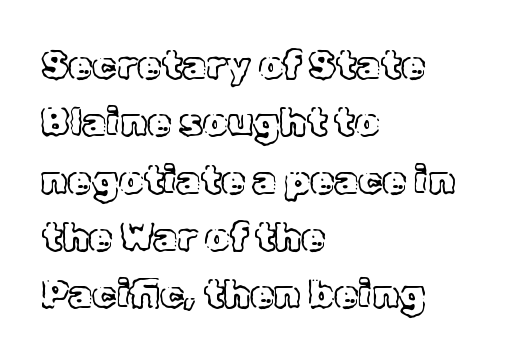
{"italic": "no", "width": "normal", "x_height": "medium", "monospaced": "no", "underline": "no", "align": "left", "line_spacing": "normal", "line_spacing_ratio": 1.47, "letter_spacing": "normal", "letter_spacing_em": 0.0, "glyph_px": 39}
